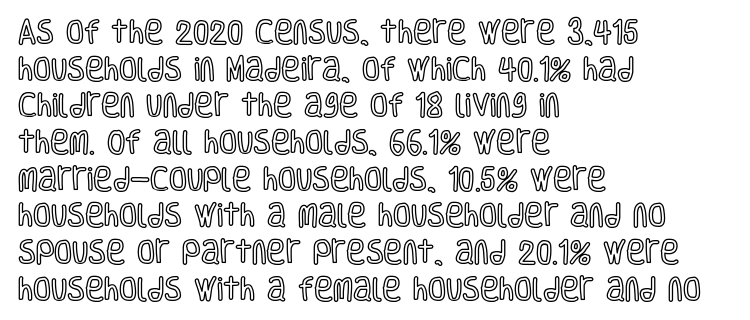
Here the glyphs are tracked normally, forming tight word shapes. Upright lettering throughout. Underline: absent. The lines are quadded left.
